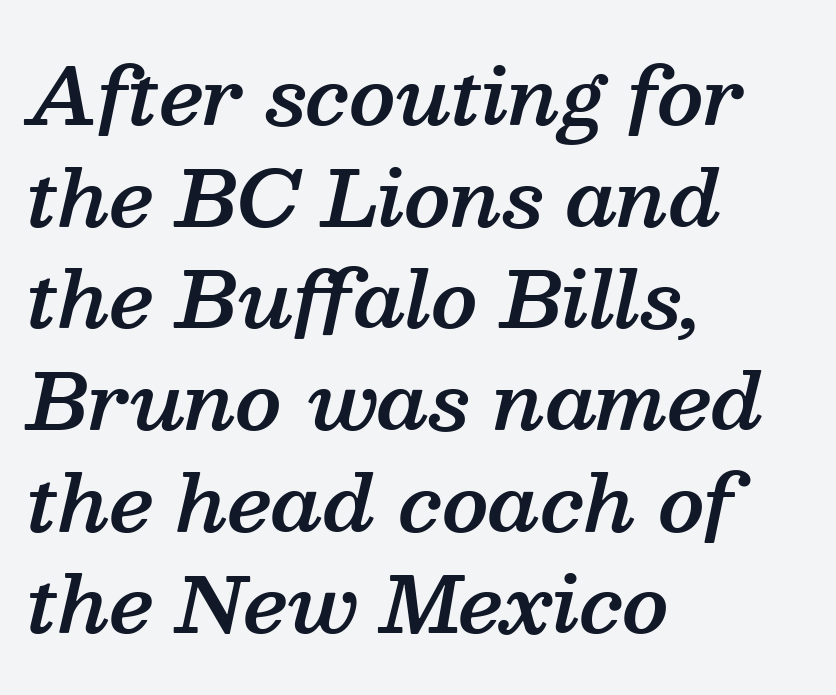
The image shows 77 px semibold serif type, italic (leaning right); set left-aligned, normal line spacing (1.32x), normal letter spacing, not underlined; medium stroke contrast and a medium x-height.
